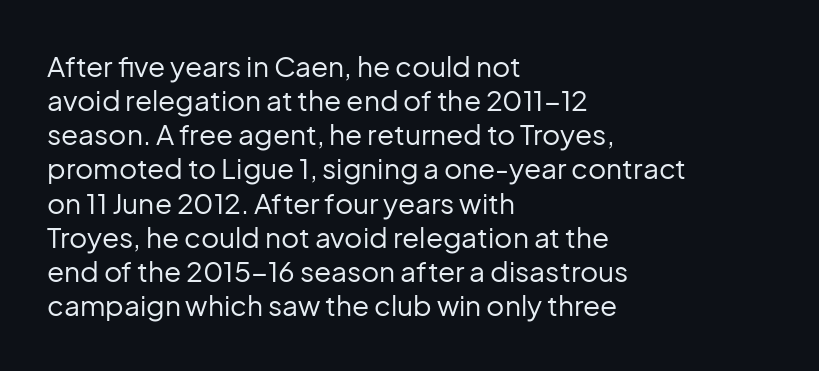
The image shows 28 px regular-weight sans-serif type, upright; set left-aligned, line spacing 1.22x, normal letter spacing, not underlined; low stroke contrast and a medium x-height.
